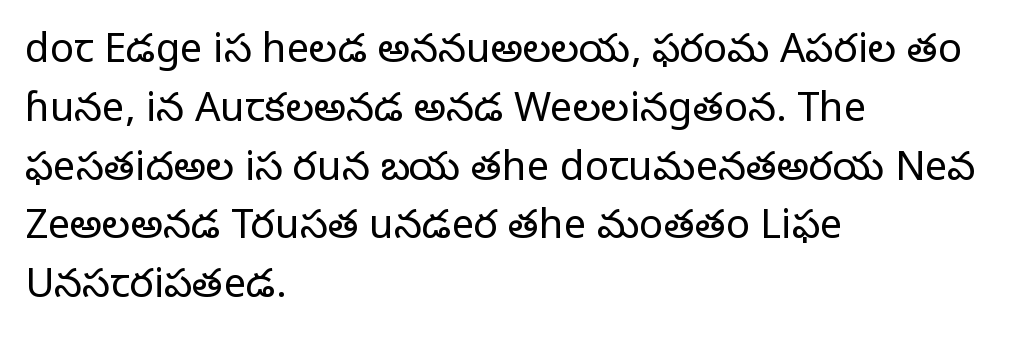
{"serif": "yes", "italic": "no", "bold": "no", "weight": "regular", "width": "normal", "stroke_contrast": "low", "x_height": "large", "monospaced": "no", "underline": "no", "align": "left", "line_spacing": "normal", "line_spacing_ratio": 1.47, "letter_spacing": "normal", "letter_spacing_em": 0.0, "glyph_px": 40}
